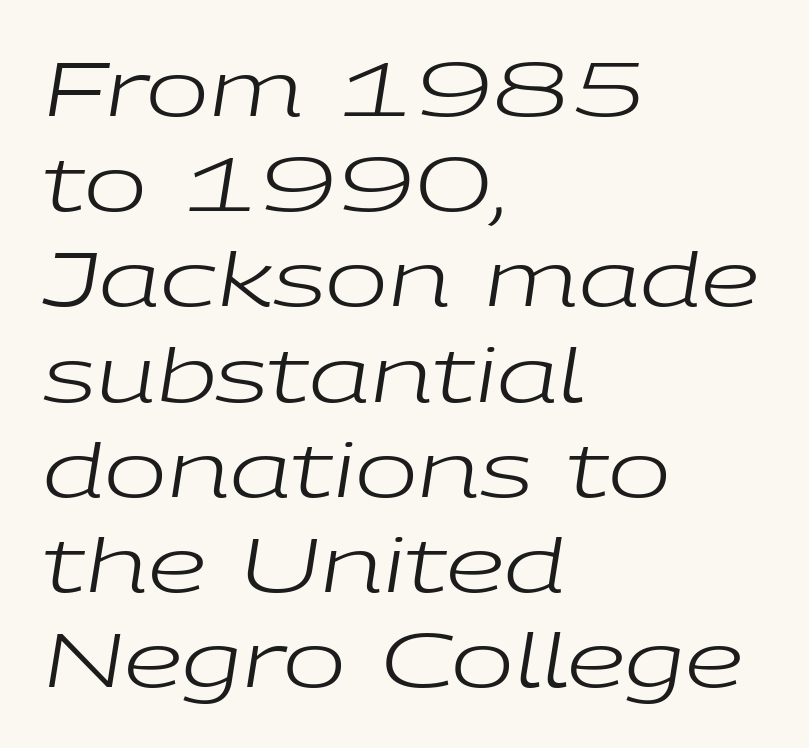
Stem width sits at or under what a default text font uses. Character widths vary here, with narrow letters taking less room than wide ones. The string is rendered with underlining switched off. Would a proofreader flag this as italicized? Yes.
